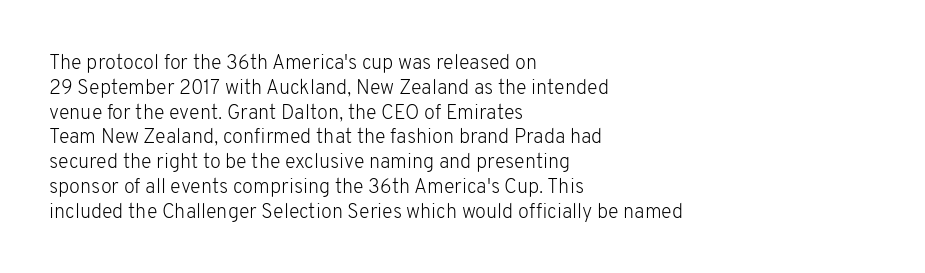
Each stroke keeps to a modest, everyday thickness or less. The type is set solid horizontally, with unmodified tracking. Italic: no, the glyphs are upright roman. In CSS terms this would be text-align: left.
